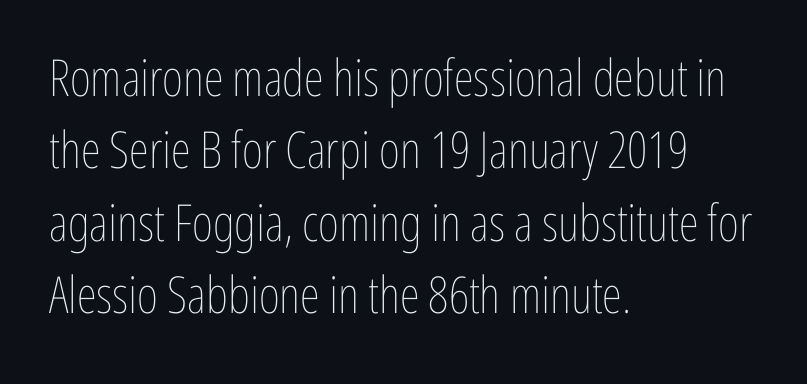
The image shows 51 px thin, condensed type, upright; set left-aligned, normal line spacing (1.42x), normal letter spacing, not underlined; low stroke contrast and a medium x-height.
